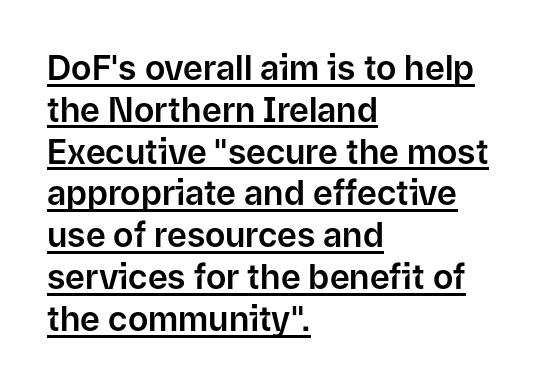
Q: Is the text italic (slanted)? A: No, it is upright.
Q: Is the typeface a serif or a sans-serif typeface? A: Sans-serif.
Q: Is the text underlined? A: Yes.
Q: How is the paragraph aligned? A: Left-aligned.
Q: Is the spacing between letters normal or unusually wide? A: Normal.
Q: Width (condensed, normal, or wide)? A: Normal.
Q: Stroke contrast? A: Low.
Q: x-height? A: Medium.
Q: Monospaced? A: No.
